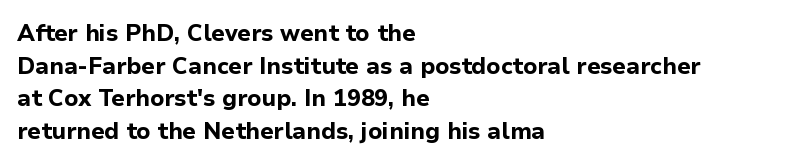
The image shows 23 px bold type, upright; set left-aligned, normal line spacing (1.42x), normal letter spacing, not underlined.
